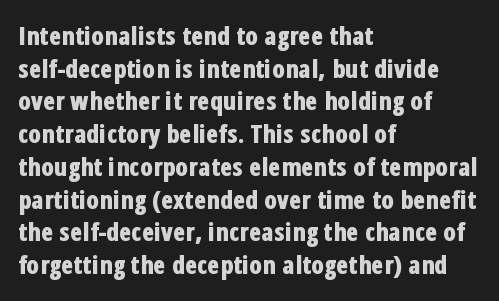
{"italic": "no", "bold": "yes", "underline": "no", "align": "left", "line_spacing": "normal", "line_spacing_ratio": 1.31, "letter_spacing": "normal", "letter_spacing_em": 0.0, "glyph_px": 25}
